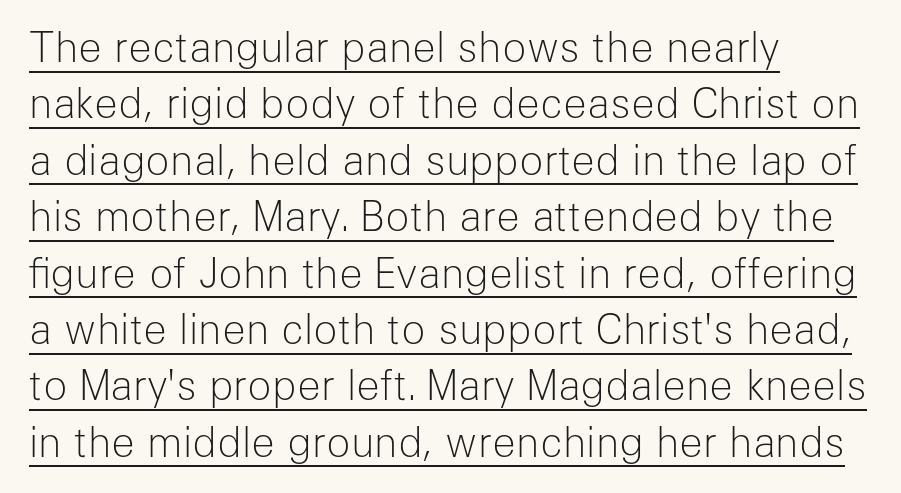
Q: Is the text bold? A: No.
Q: Is the text italic (slanted)? A: No, it is upright.
Q: Is the typeface a serif or a sans-serif typeface? A: Sans-serif.
Q: Is the text underlined? A: Yes.
Q: How is the paragraph aligned? A: Left-aligned.
Q: Is the spacing between letters normal or unusually wide? A: Normal.
Q: Is the spacing between lines tight, normal or loose? A: Normal.
Q: Width (condensed, normal, or wide)? A: Normal.
Q: Stroke contrast? A: Low.
Q: x-height? A: Medium.
Q: Monospaced? A: No.
